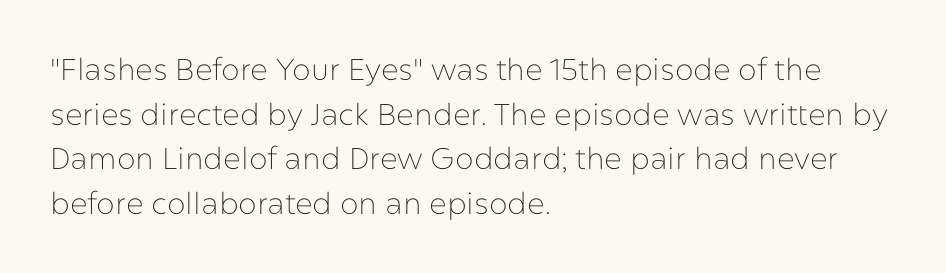
The image shows 30 px thin sans-serif type, upright; set left-aligned, normal line spacing (1.49x), normal letter spacing, not underlined; low stroke contrast and a medium x-height.
